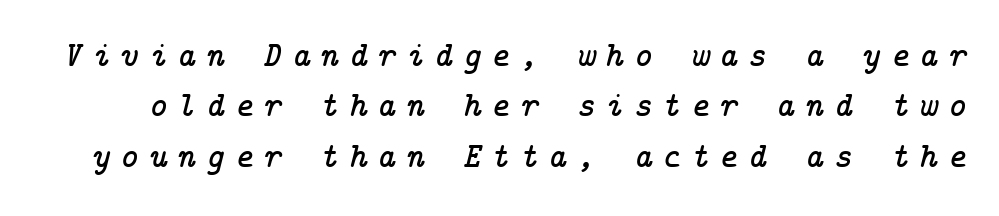
The image shows 35 px serif type, italic (leaning right); set normal line spacing (1.44x), unusually wide letter spacing (+0.29 em), not underlined; low stroke contrast and a medium x-height.
